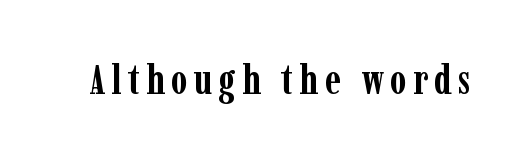
{"serif": "yes", "italic": "no", "bold": "yes", "weight": "semibold", "width": "condensed", "stroke_contrast": "low", "x_height": "medium", "monospaced": "no", "underline": "no", "glyph_px": 42}
